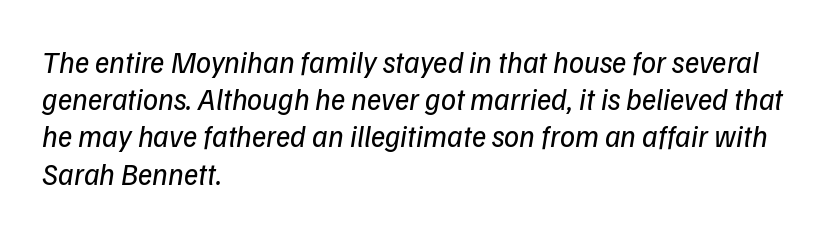
What stands out about the letter spacing? Nothing — it is the standard amount. The specimen reads as italic at a glance. Nothing heavy about these letters — not bold at all. A typesetter would call this proportional, since set widths differ per character.
